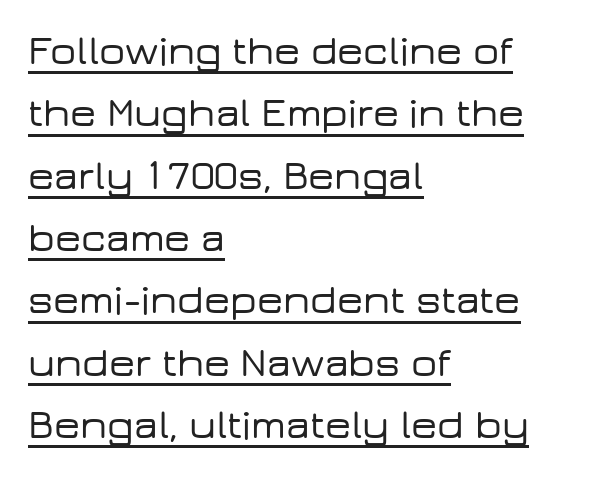
The image shows 41 px wide sans-serif type, upright; set left-aligned, normal line spacing (1.52x), normal letter spacing, underlined; low stroke contrast and a medium x-height.
